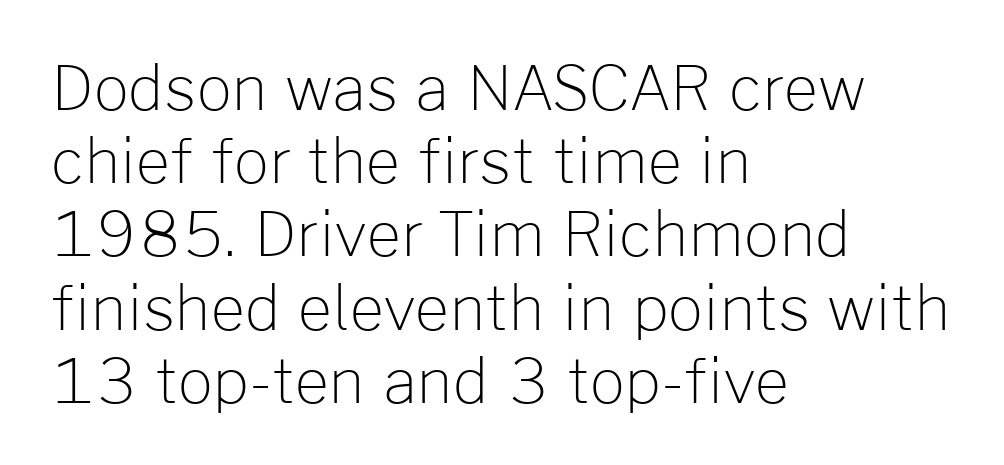
Q: Is the text bold? A: No.
Q: Is the text italic (slanted)? A: No, it is upright.
Q: Is the typeface a serif or a sans-serif typeface? A: Sans-serif.
Q: Is the text underlined? A: No.
Q: How is the paragraph aligned? A: Left-aligned.
Q: Is the spacing between letters normal or unusually wide? A: Normal.
Q: Width (condensed, normal, or wide)? A: Normal.
Q: Stroke contrast? A: Low.
Q: x-height? A: Medium.
Q: Monospaced? A: No.
